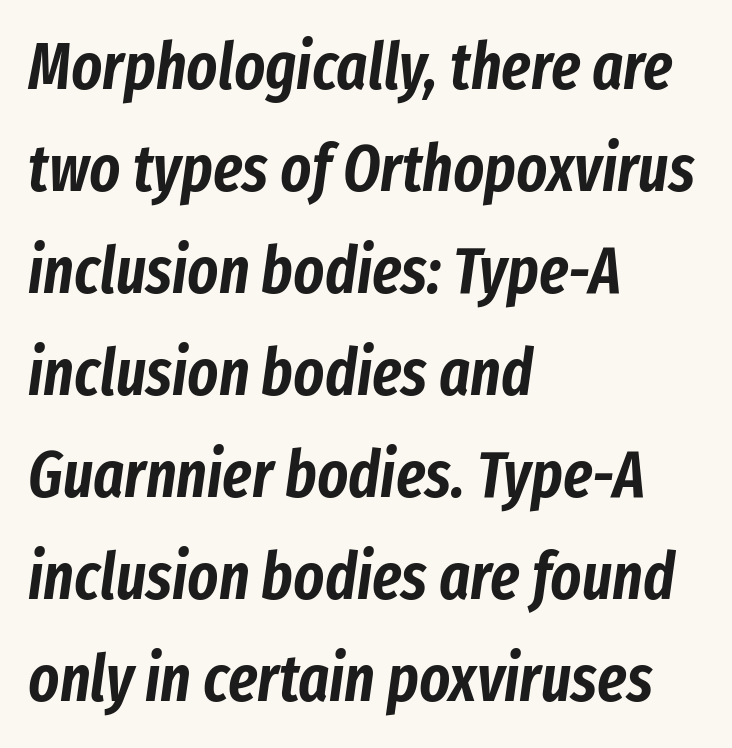
Q: Is the text italic (slanted)? A: Yes, it leans right by about 8 degrees.
Q: Is the text underlined? A: No.
Q: How is the paragraph aligned? A: Left-aligned.
Q: Is the spacing between letters normal or unusually wide? A: Normal.
Q: Is the spacing between lines tight, normal or loose? A: Normal.
Q: Width (condensed, normal, or wide)? A: Condensed.
Q: Stroke contrast? A: Low.
Q: x-height? A: Medium.
Q: Monospaced? A: No.
